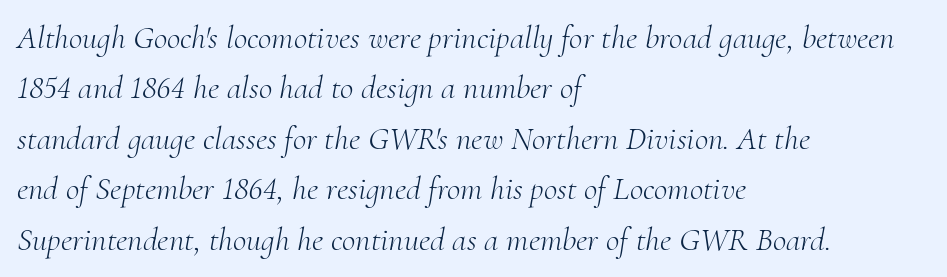
The font's italic variant was chosen for this text. Varying glyph widths throughout — classic text-font behaviour. The baseline area is clear. On a weight scale, this lands at 450 or below. These lines keep a tight, regular rhythm from letter to letter.
